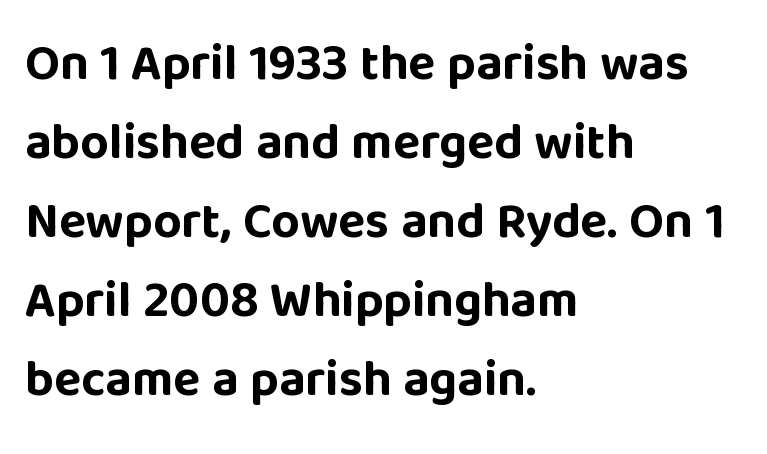
The block of text has a typical density, with ordinary space between rows. Heavy, bold letterforms. Typographically, this falls in the sans-serif category. The lines in this sample share a left origin and differ only in where they stop. The passage shown is not underscored anywhere.
